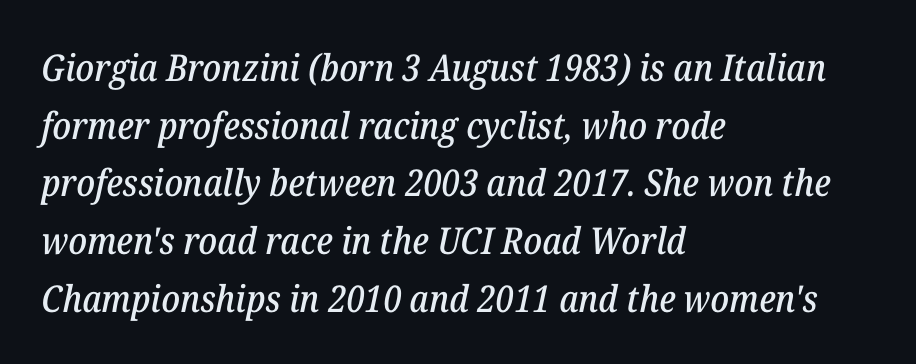
{"serif": "yes", "italic": "yes", "lean": "right", "slant_degrees": 12, "width": "normal", "stroke_contrast": "low", "x_height": "medium", "monospaced": "no", "underline": "no", "align": "left", "line_spacing": "normal", "line_spacing_ratio": 1.56, "letter_spacing": "normal", "letter_spacing_em": 0.0, "glyph_px": 37}
